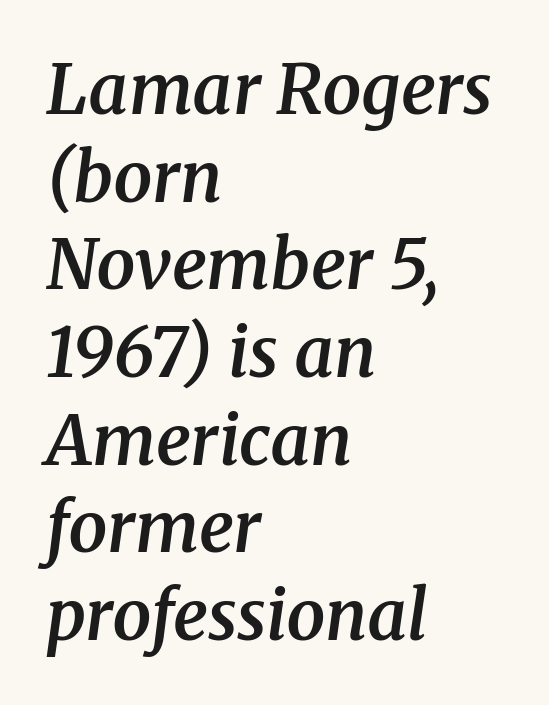
Q: Is the text bold? A: Semi-bold.
Q: Is the text italic (slanted)? A: Yes, it leans right by about 8 degrees.
Q: Is the typeface a serif or a sans-serif typeface? A: Serif.
Q: Is the text underlined? A: No.
Q: How is the paragraph aligned? A: Left-aligned.
Q: Is the spacing between letters normal or unusually wide? A: Normal.
Q: Is the spacing between lines tight, normal or loose? A: Normal.
Q: Width (condensed, normal, or wide)? A: Normal.
Q: Stroke contrast? A: Medium.
Q: x-height? A: Medium.
Q: Monospaced? A: No.
